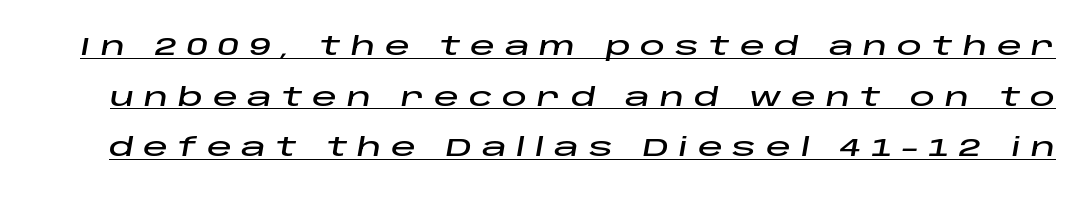
Q: Is the text italic (slanted)? A: Yes, it leans right by about 10 degrees.
Q: Is the text underlined? A: Yes.
Q: Is the spacing between letters normal or unusually wide? A: Unusually wide.
Q: Is the spacing between lines tight, normal or loose? A: Loose.
